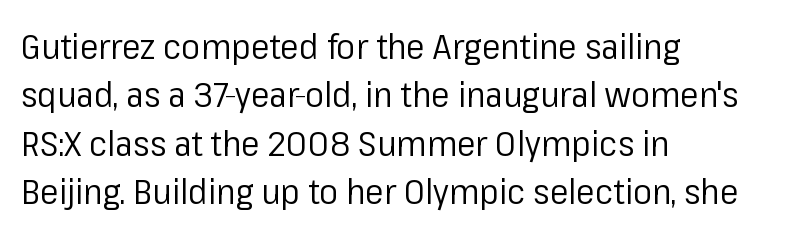
{"serif": "no", "italic": "no", "bold": "no", "weight": "regular", "width": "normal", "stroke_contrast": "low", "x_height": "medium", "monospaced": "no", "underline": "no", "align": "left", "line_spacing": "normal", "line_spacing_ratio": 1.38, "letter_spacing": "normal", "letter_spacing_em": 0.0, "glyph_px": 35}
